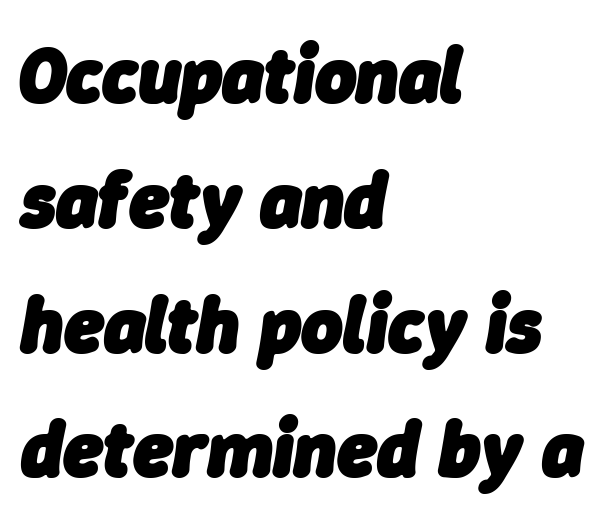
The gap between lines stays unmarked. Which margin do the lines hug? The left one — the right edge is uneven. The rendering uses a moderate line-height, typical for paragraphs. Do the characters align in a grid? No, the font is proportional. Letter spacing: default.
